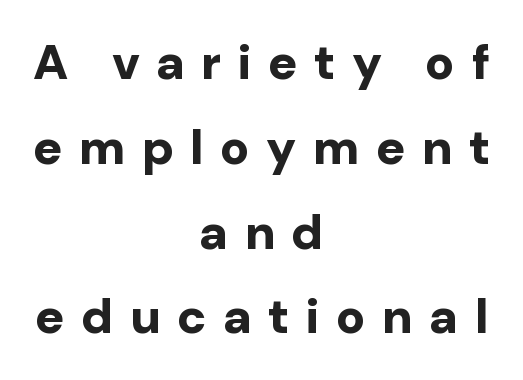
How are the letters spaced? Widely, with obvious added tracking. Just letters on the line, the space beneath them empty. Is the block centered? Yes — each line is placed symmetrically about the middle. The rendering uses natural spacing where letterforms have individual widths. Italic? Not at all — the glyphs are vertical. Observe the absence of serifs on each vertical stroke in this sample.
